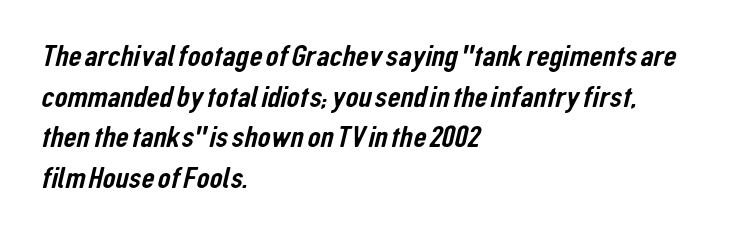
{"serif": "no", "width": "condensed", "stroke_contrast": "low", "x_height": "medium", "monospaced": "no", "underline": "no", "align": "left", "line_spacing": "normal", "line_spacing_ratio": 1.27, "letter_spacing": "normal", "letter_spacing_em": 0.0, "glyph_px": 32}
